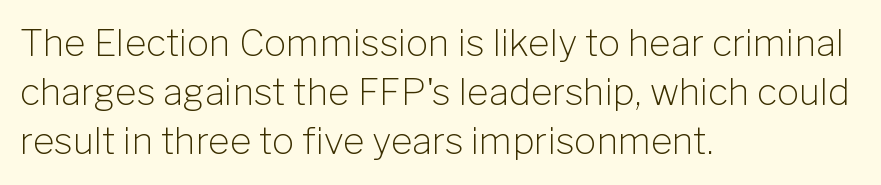
You could call the tracking neutral — neither tight nor loose. Students, observe: this is what conventionally led text looks like. These lines are rendered in a variable-pitch font. Alignment: flush left.
